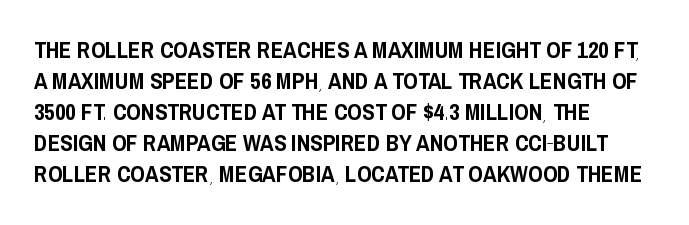
{"italic": "no", "underline": "no", "align": "left", "line_spacing": "normal", "line_spacing_ratio": 1.35, "letter_spacing": "normal", "letter_spacing_em": 0.0, "glyph_px": 23}
